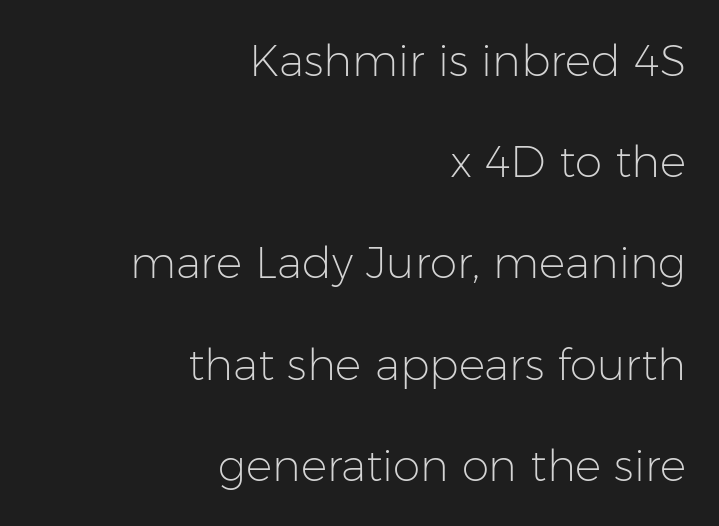
The rendering anchors every line to the right-hand side. Is there much room between lines? Yes — plenty of vertical air separates them. A light-to-regular cut is what we see here. No feet cap the strokes, marking this as sans-serif type. The letters sit at their default tracking, neither squeezed nor spread.
